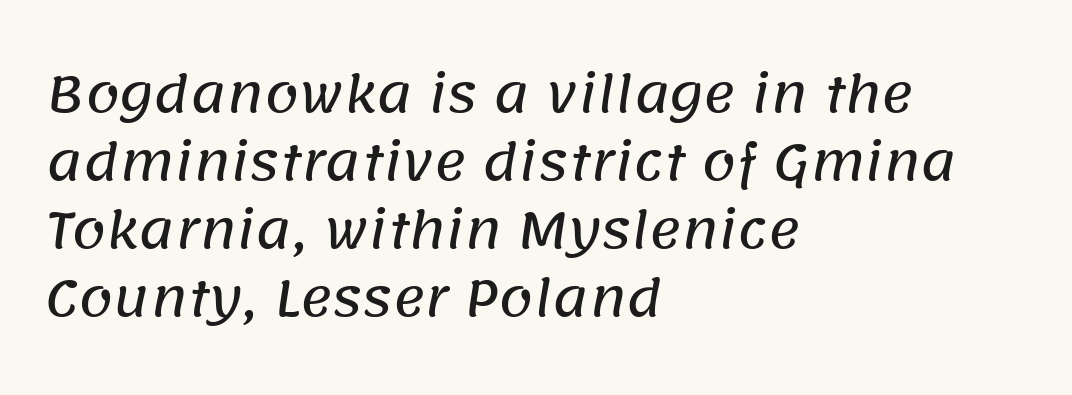
The image shows 49 px sans-serif type; set left-aligned, normal line spacing (1.39x), normal letter spacing, not underlined; low stroke contrast and a large x-height.
